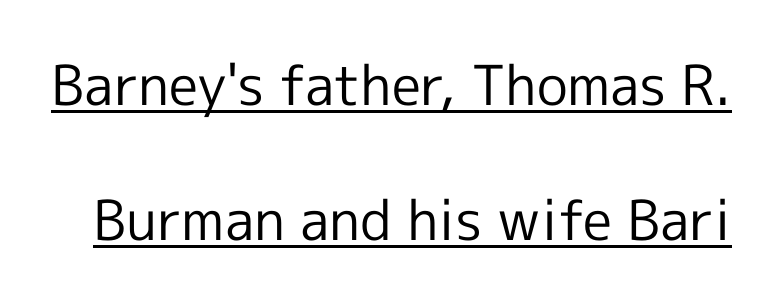
{"serif": "no", "italic": "no", "bold": "no", "weight": "regular", "width": "normal", "x_height": "medium", "monospaced": "no", "underline": "yes", "line_spacing": "loose", "line_spacing_ratio": 2.45, "letter_spacing": "normal", "letter_spacing_em": 0.0, "glyph_px": 55}
